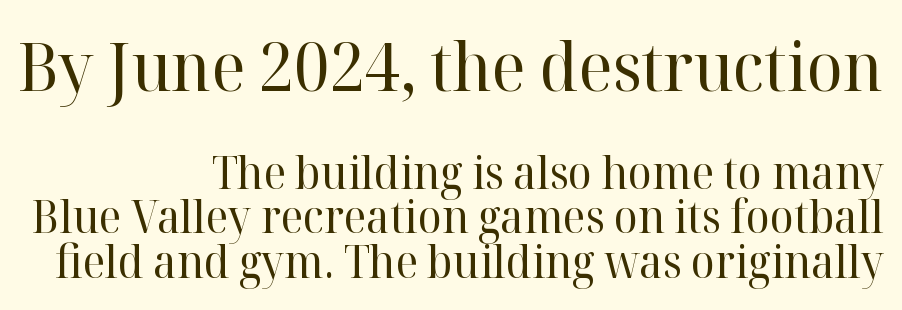
What stands out about the letter spacing? Nothing — it is the standard amount. Does the lettering tilt? It doesn't — this is upright. This sample uses a serif face. One glance says dense: line gaps are narrower than usual.
